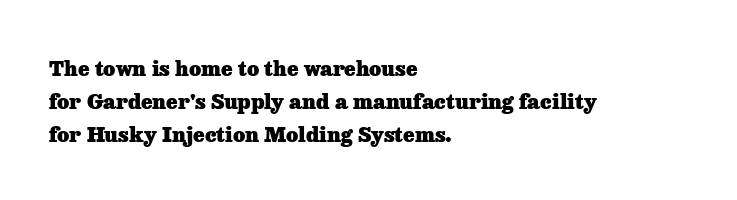
Q: Is the text bold? A: Yes.
Q: Is the text italic (slanted)? A: No, it is upright.
Q: Is the text underlined? A: No.
Q: How is the paragraph aligned? A: Left-aligned.
Q: Is the spacing between letters normal or unusually wide? A: Normal.
Q: Is the spacing between lines tight, normal or loose? A: Normal.
